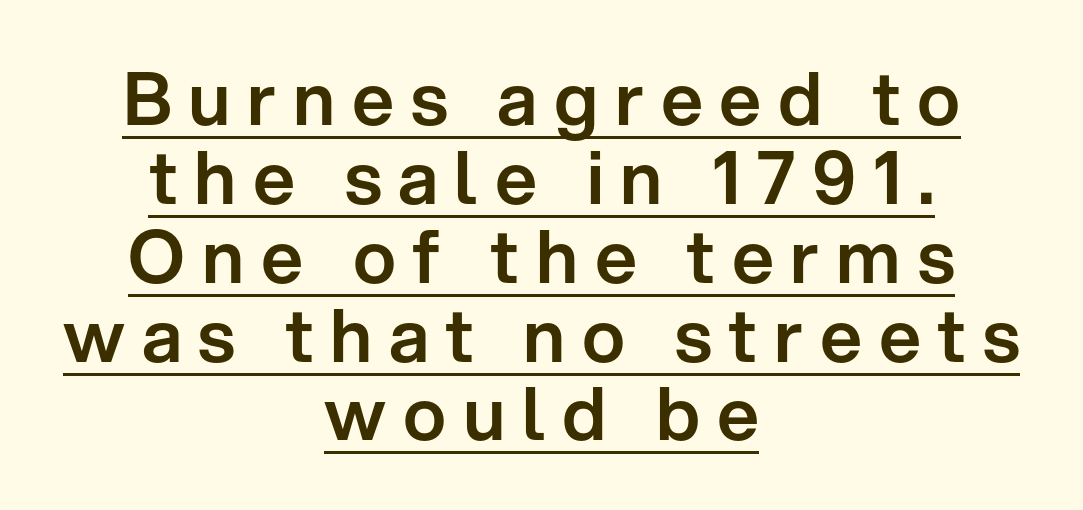
Q: Is the text italic (slanted)? A: No, it is upright.
Q: Is the typeface a serif or a sans-serif typeface? A: Sans-serif.
Q: Is the text underlined? A: Yes.
Q: How is the paragraph aligned? A: Centered.
Q: Is the spacing between letters normal or unusually wide? A: Unusually wide.
Q: Is the spacing between lines tight, normal or loose? A: Tight.
Q: Width (condensed, normal, or wide)? A: Normal.
Q: Stroke contrast? A: Low.
Q: x-height? A: Medium.
Q: Monospaced? A: No.
